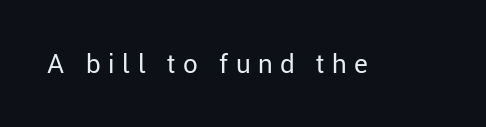
{"italic": "no", "bold": "no", "underline": "no", "letter_spacing": "wide", "letter_spacing_em": 0.29, "glyph_px": 26}
